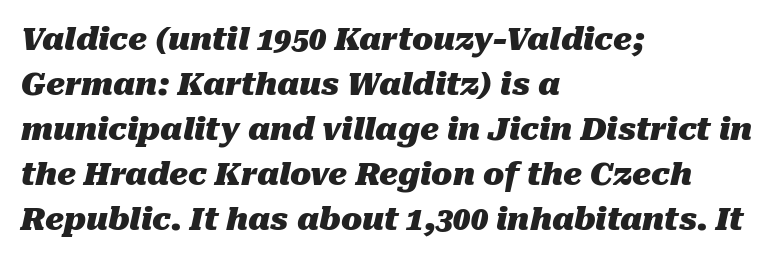
These lines stack with their left ends in a neat column. Tracking value appears to be zero — textbook default spacing. The letters advance in unequal steps, a hallmark of proportional type. Its strokes are broad and dark, the hallmark of bold type. What's the leading like? Ordinary, nothing unusual.
